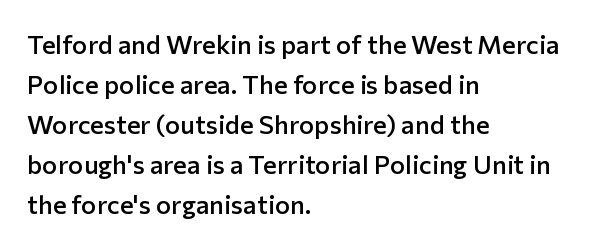
{"italic": "no", "bold": "semi", "underline": "no", "align": "left", "line_spacing": "normal", "line_spacing_ratio": 1.54, "letter_spacing": "normal", "letter_spacing_em": 0.0, "glyph_px": 26}
